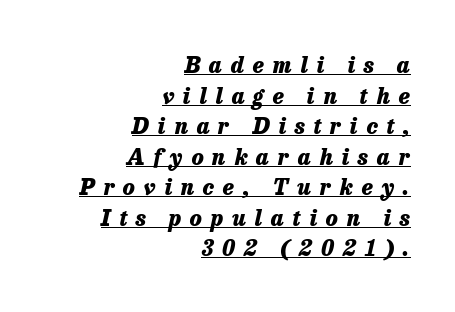
The image shows 22 px bold type, italic (leaning right); set right-aligned, normal line spacing (1.39x), unusually wide letter spacing (+0.4 em), underlined.
